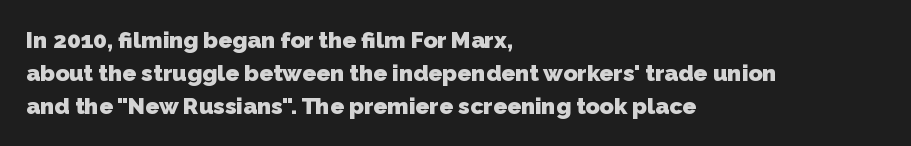
Q: Is the text bold? A: Yes.
Q: Is the text underlined? A: No.
Q: How is the paragraph aligned? A: Left-aligned.
Q: Is the spacing between letters normal or unusually wide? A: Normal.
Q: Is the spacing between lines tight, normal or loose? A: Normal.
